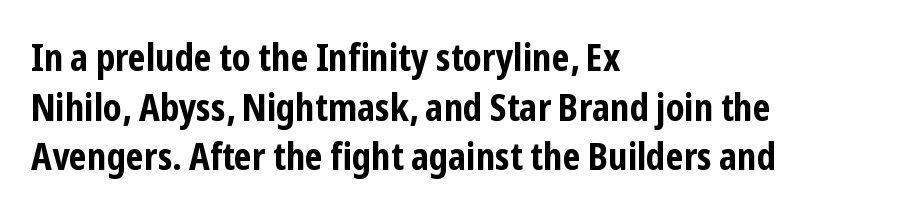
The image shows 37 px bold, condensed sans-serif type, upright; set left-aligned, normal line spacing (1.34x), normal letter spacing, not underlined; low stroke contrast and a medium x-height.
